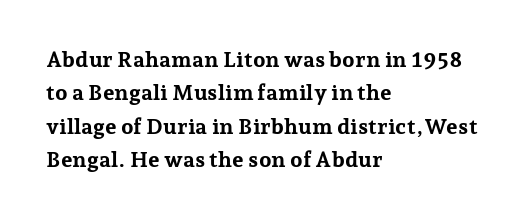
The strip under each line holds only bare page. Between one letter and the next there's only the usual sliver of space. Is there any slant? The stems are plumb. Plenty of ink on the page — the face is bold. Leading matches the norm, producing a regular column.
